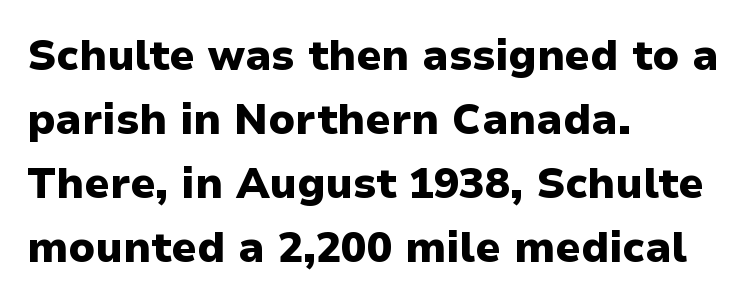
Here the designer chose a conventional face with non-uniform glyph widths. Caption: bold face, heavy strokes. Rendered with straight, roman letterforms. Unlike a traditional serif, this face leaves its strokes unadorned. Just letters on the line, the space beneath them empty.
